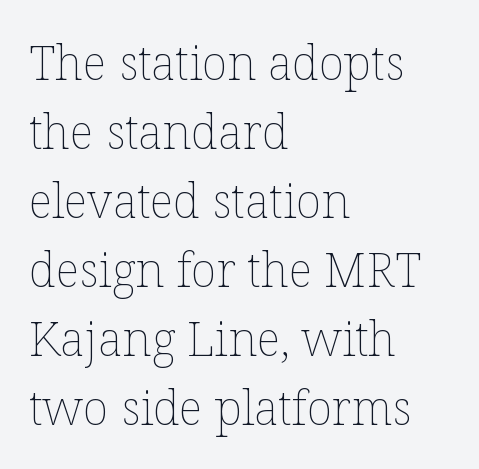
The image shows 47 px thin type, upright; set left-aligned, normal line spacing (1.47x), normal letter spacing, not underlined; low stroke contrast and a medium x-height.
